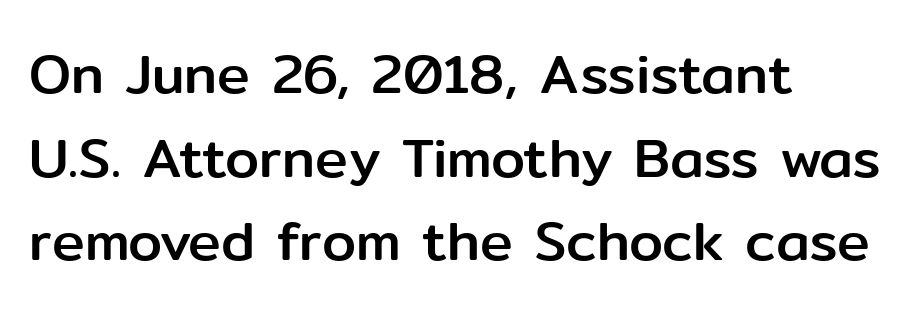
{"serif": "no", "italic": "no", "width": "normal", "stroke_contrast": "low", "x_height": "medium", "monospaced": "no", "underline": "no", "align": "left", "line_spacing": "normal", "line_spacing_ratio": 1.52, "letter_spacing": "normal", "letter_spacing_em": 0.0, "glyph_px": 55}
